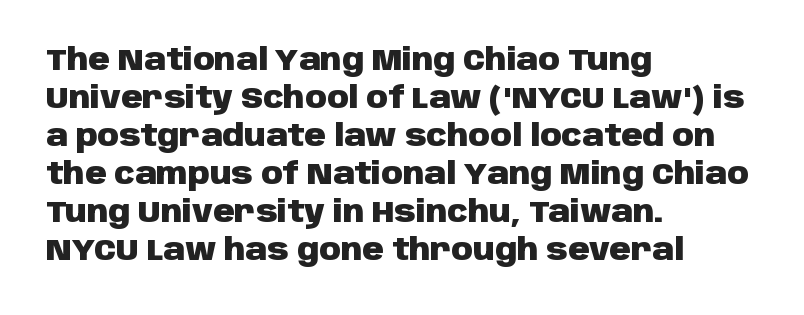
{"serif": "no", "italic": "no", "bold": "yes", "weight": "heavy", "width": "normal", "stroke_contrast": "low", "x_height": "large", "monospaced": "no", "underline": "no", "align": "left", "line_spacing": "normal", "line_spacing_ratio": 1.27, "letter_spacing": "normal", "letter_spacing_em": 0.0, "glyph_px": 30}
